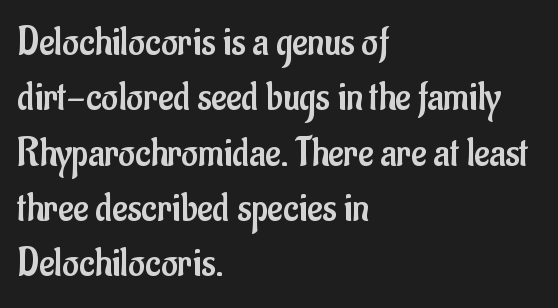
{"serif": "no", "italic": "no", "bold": "no", "weight": "regular", "width": "condensed", "stroke_contrast": "low", "x_height": "small", "monospaced": "no", "underline": "no", "align": "left", "line_spacing": "normal", "line_spacing_ratio": 1.35, "letter_spacing": "normal", "letter_spacing_em": 0.0, "glyph_px": 41}
